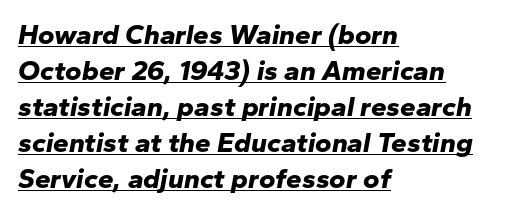
The image shows 28 px bold type, italic (leaning right); set left-aligned, normal line spacing (1.29x), normal letter spacing, underlined; low stroke contrast and a medium x-height.
